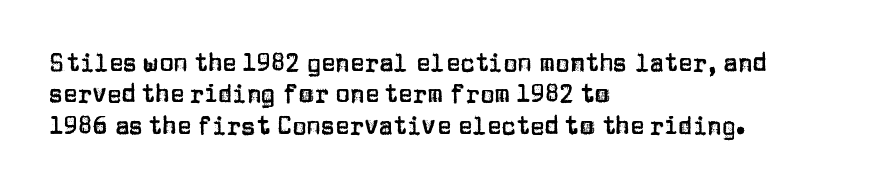
The image shows 24 px text type, upright; set left-aligned, normal line spacing (1.31x), normal letter spacing, not underlined.
